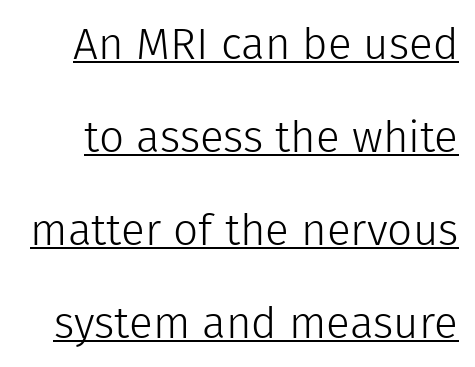
Posture: vertical. Spacing verdict: proportional, widths tailored to each character. Regarding leading, the lines here are spaced well apart. Caption: face not bold, strokes unweighted. Glance below the letters and you will spot a drawn line. Note: no serifs on the glyphs.
